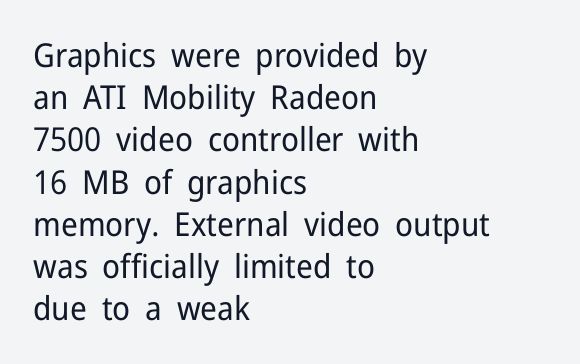
{"serif": "no", "italic": "no", "bold": "no", "weight": "regular", "width": "normal", "stroke_contrast": "low", "x_height": "medium", "monospaced": "no", "underline": "no", "align": "left", "line_spacing": "normal", "line_spacing_ratio": 1.28, "letter_spacing": "normal", "letter_spacing_em": 0.0, "glyph_px": 33}
